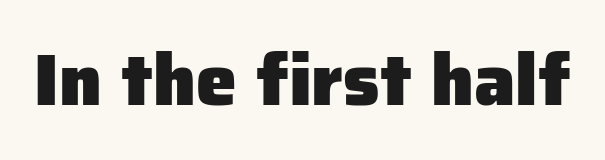
Tracking value appears to be zero — textbook default spacing. Unmarked baselines from the first word to the last. The lettering holds an erect, upright posture throughout. Heavy, bold letterforms. A typesetter would call this proportional, since set widths differ per character. What kind of face is this? One without serifs — a sans.
